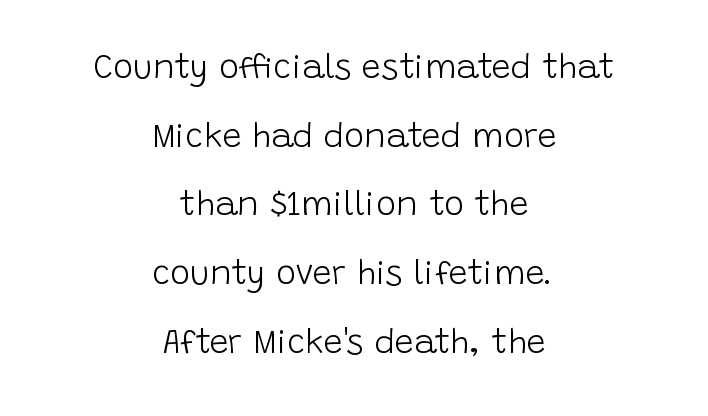
{"serif": "no", "italic": "no", "bold": "no", "weight": "light", "width": "normal", "stroke_contrast": "low", "x_height": "large", "monospaced": "no", "underline": "no", "align": "center", "line_spacing": "loose", "line_spacing_ratio": 2.02, "letter_spacing": "normal", "letter_spacing_em": 0.0, "glyph_px": 34}
